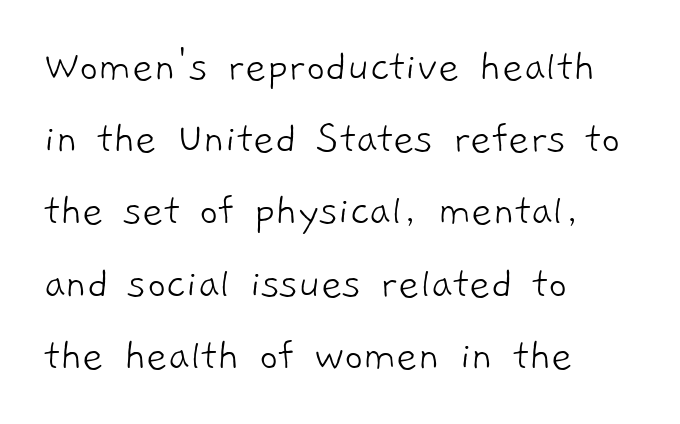
The image shows 46 px light sans-serif type; set left-aligned, normal line spacing (1.57x), normal letter spacing, not underlined; low stroke contrast and a medium x-height.
